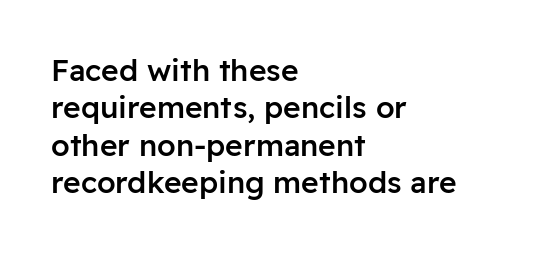
{"serif": "no", "italic": "no", "bold": "semi", "weight": "semibold", "width": "normal", "stroke_contrast": "low", "x_height": "medium", "monospaced": "no", "underline": "no", "align": "left", "line_spacing": "normal", "line_spacing_ratio": 1.25, "letter_spacing": "normal", "letter_spacing_em": 0.0, "glyph_px": 30}
